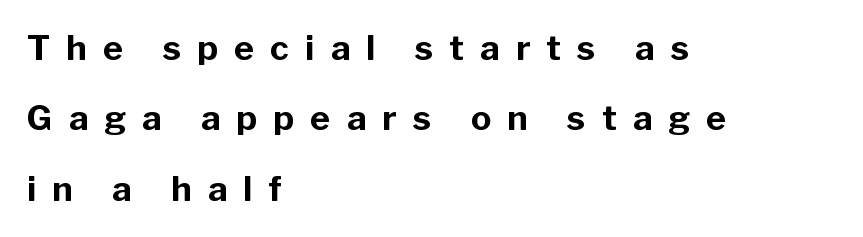
The image shows 34 px bold sans-serif type, upright; set left-aligned, loose line spacing (2.07x), unusually wide letter spacing (+0.48 em), not underlined; low stroke contrast and a medium x-height.
